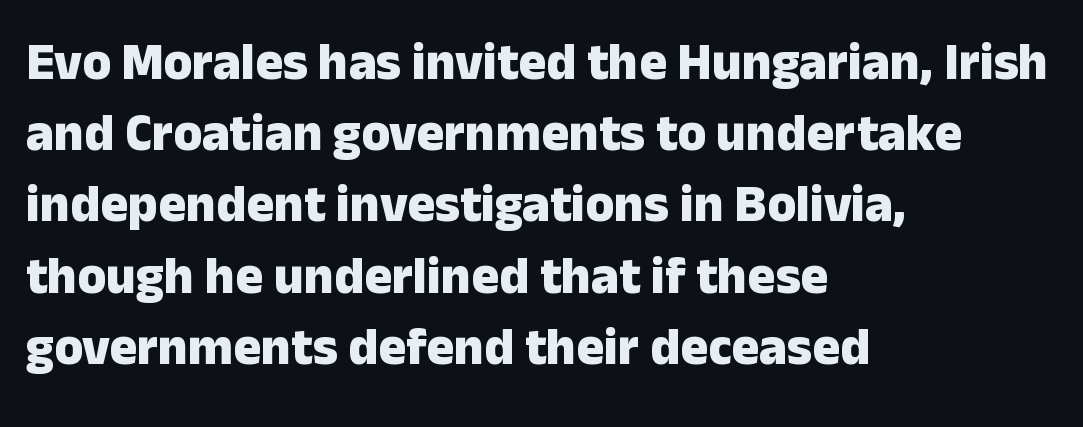
The image shows 52 px heavy sans-serif type, upright; set left-aligned, normal line spacing (1.37x), normal letter spacing, not underlined; low stroke contrast and a medium x-height.
